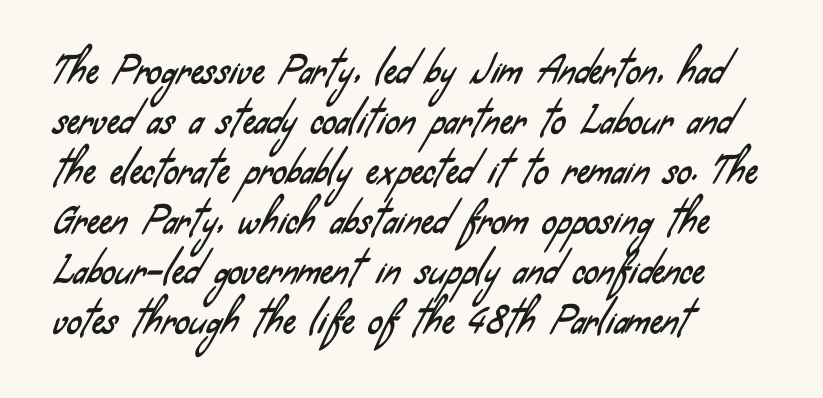
Q: Is the typeface a serif or a sans-serif typeface? A: Sans-serif.
Q: Is the text underlined? A: No.
Q: How is the paragraph aligned? A: Left-aligned.
Q: Is the spacing between letters normal or unusually wide? A: Normal.
Q: Is the spacing between lines tight, normal or loose? A: Normal.
Q: Width (condensed, normal, or wide)? A: Condensed.
Q: Stroke contrast? A: Low.
Q: x-height? A: Small.
Q: Monospaced? A: No.
